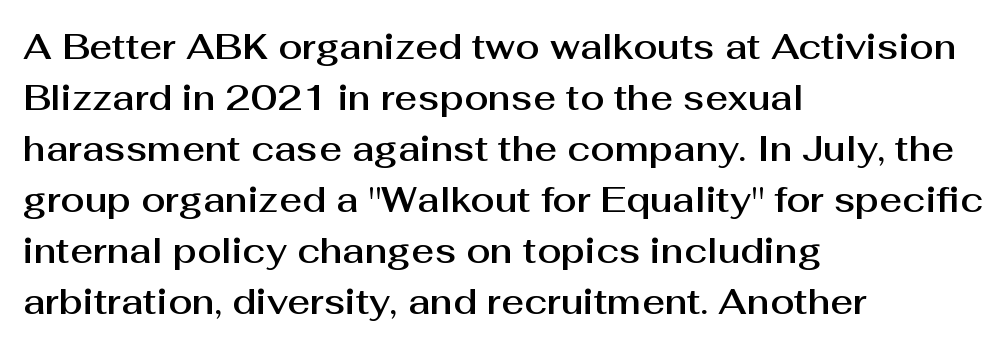
The image shows 35 px sans-serif type, upright; set left-aligned, normal line spacing (1.46x), normal letter spacing, not underlined; medium stroke contrast and a medium x-height.
